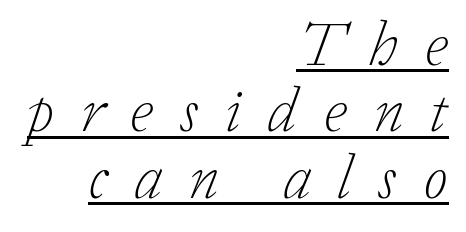
The image shows 62 px light serif type, italic (leaning right); set right-aligned, tight line spacing (1.07x), unusually wide letter spacing (+0.43 em), underlined; low stroke contrast and a medium x-height.
